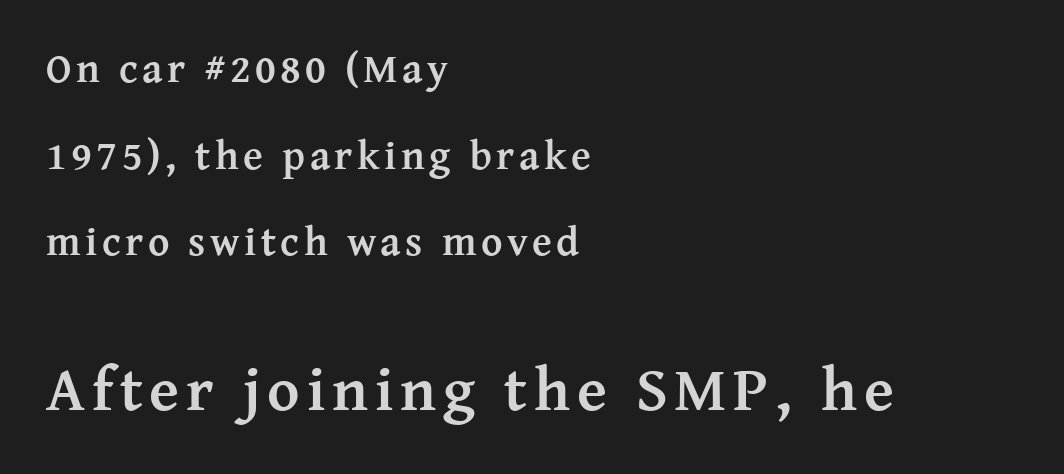
Think of a printed novel: that variable character pitch is what you see here. Ascenders rise straight up at ninety degrees. These lines stand farther apart than default settings would place them. In terms of weight, the rendering is a true, heavy bold. Whoever set this made the second block the dominant, larger element.
